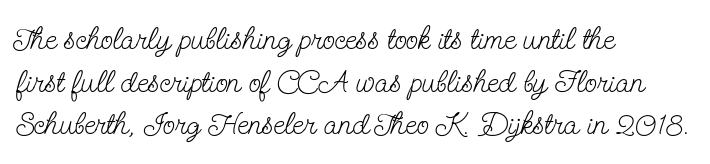
The image shows 32 px light, condensed serif type; set left-aligned, normal line spacing (1.33x), normal letter spacing, not underlined; low stroke contrast and a small x-height.
